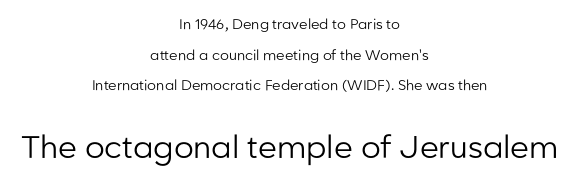
The font's upright variant was chosen for this text. The lines in this sample share a center point and differ in where they start and stop. The face used here appears at its bigger size in the lower chunk. Only glyphs here, with clear space below each row.
